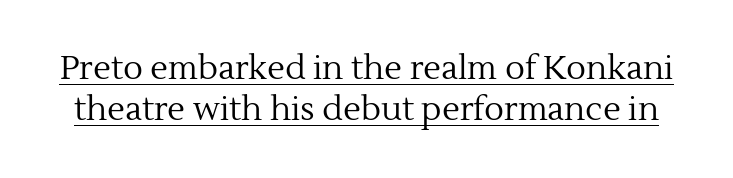
Nope, not italic — everything's standing straight. How are the letters spaced? Ordinarily, with no added tracking. Proportional: the letters do not fall into vertical columns. Unbolded letterforms with no extra heft. Beneath each row of characters lies a ruled line.
